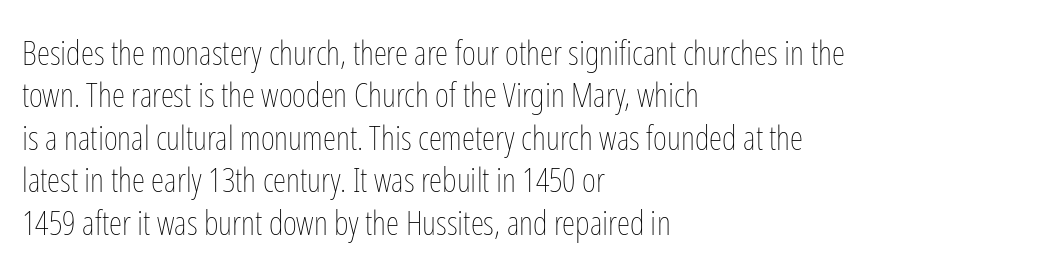
The image shows 34 px thin, condensed type, upright; set left-aligned, normal line spacing (1.25x), normal letter spacing, not underlined; low stroke contrast and a medium x-height.
